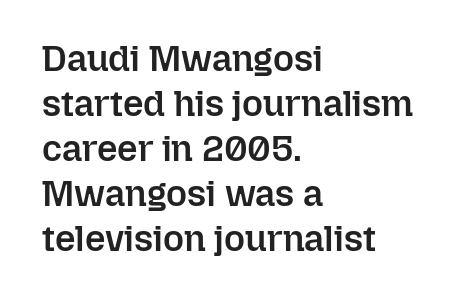
Q: Is the text bold? A: Semi-bold.
Q: Is the text italic (slanted)? A: No, it is upright.
Q: Is the text underlined? A: No.
Q: How is the paragraph aligned? A: Left-aligned.
Q: Is the spacing between letters normal or unusually wide? A: Normal.
Q: Is the spacing between lines tight, normal or loose? A: Normal.
Q: Width (condensed, normal, or wide)? A: Normal.
Q: Stroke contrast? A: Low.
Q: x-height? A: Medium.
Q: Monospaced? A: No.
